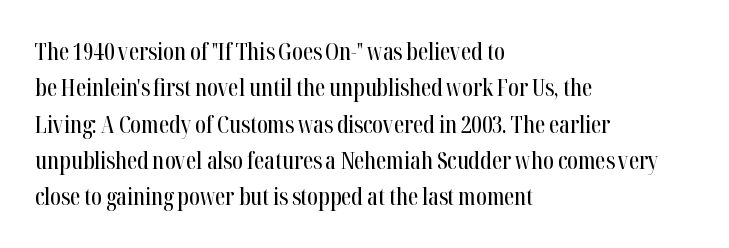
The image shows 23 px text type, upright; set left-aligned, normal line spacing (1.58x), normal letter spacing, not underlined.
